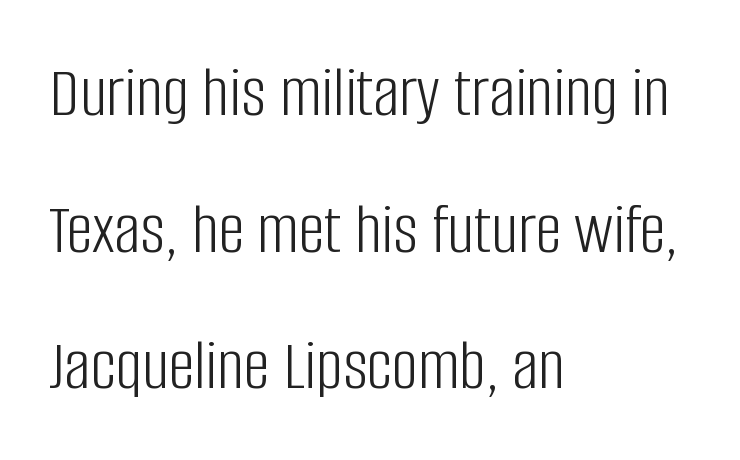
Q: Is the text bold? A: No.
Q: Is the text italic (slanted)? A: No, it is upright.
Q: Is the typeface a serif or a sans-serif typeface? A: Sans-serif.
Q: Is the text underlined? A: No.
Q: How is the paragraph aligned? A: Left-aligned.
Q: Is the spacing between letters normal or unusually wide? A: Normal.
Q: Width (condensed, normal, or wide)? A: Condensed.
Q: Stroke contrast? A: Low.
Q: x-height? A: Large.
Q: Monospaced? A: No.
